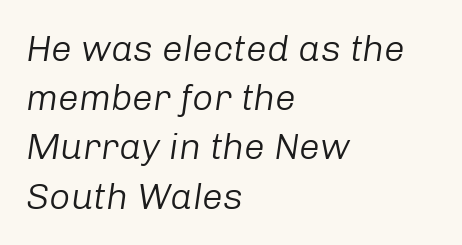
{"italic": "yes", "lean": "right", "slant_degrees": 8, "bold": "no", "weight": "light", "width": "normal", "stroke_contrast": "low", "x_height": "medium", "monospaced": "no", "underline": "no", "align": "left", "line_spacing": "normal", "line_spacing_ratio": 1.33, "letter_spacing": "normal", "letter_spacing_em": 0.0, "glyph_px": 37}
